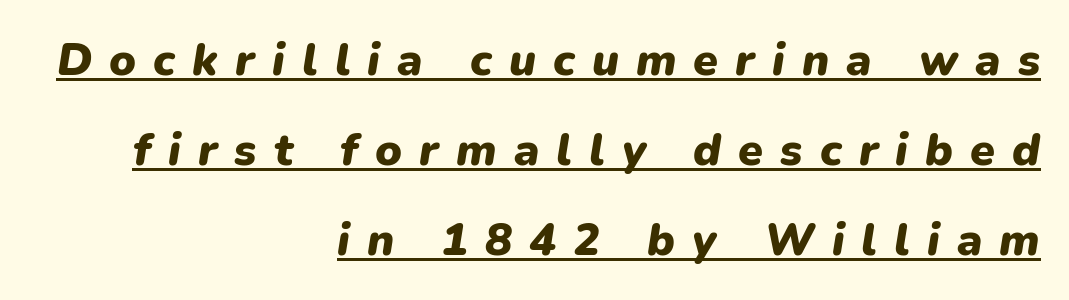
{"italic": "yes", "lean": "right", "slant_degrees": 9, "bold": "yes", "weight": "heavy", "width": "normal", "stroke_contrast": "low", "x_height": "medium", "monospaced": "no", "underline": "yes", "align": "right", "line_spacing": "loose", "line_spacing_ratio": 2.0, "letter_spacing": "wide", "letter_spacing_em": 0.38, "glyph_px": 45}
